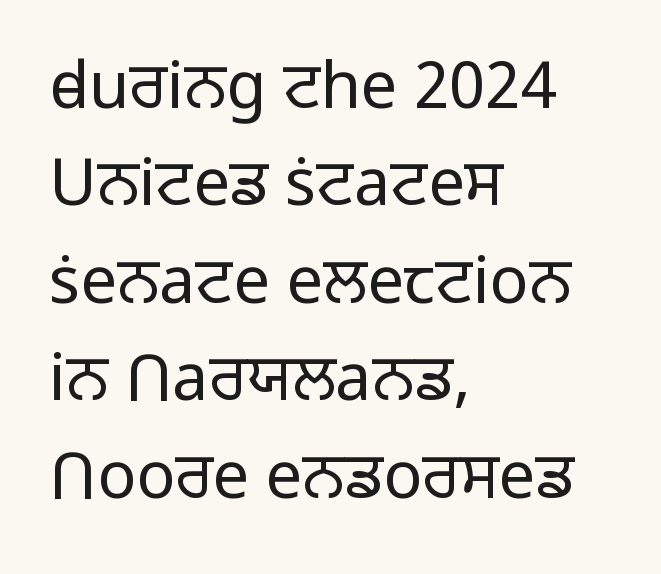
The image shows 65 px light sans-serif type, upright; set left-aligned, normal line spacing (1.5x), normal letter spacing, not underlined; low stroke contrast and a medium x-height.
